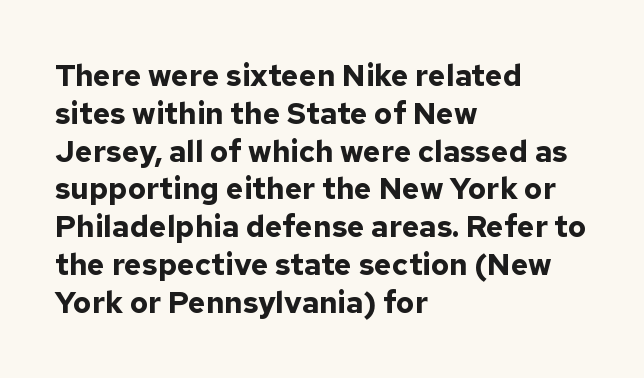
The image shows 30 px bold sans-serif type, upright; set left-aligned, normal line spacing (1.26x), normal letter spacing, not underlined; low stroke contrast and a medium x-height.
